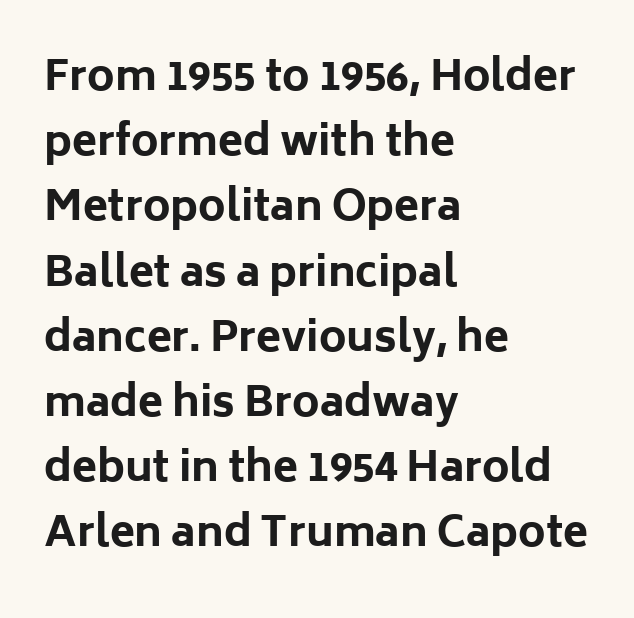
{"serif": "no", "italic": "no", "bold": "yes", "weight": "bold", "width": "normal", "stroke_contrast": "low", "x_height": "medium", "monospaced": "no", "underline": "no", "align": "left", "line_spacing": "normal", "line_spacing_ratio": 1.59, "letter_spacing": "normal", "letter_spacing_em": 0.0, "glyph_px": 41}
